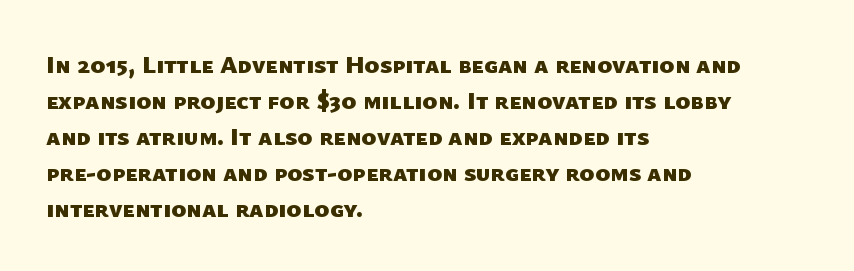
The image shows 25 px bold type; set left-aligned, normal line spacing (1.44x), normal letter spacing, not underlined.
